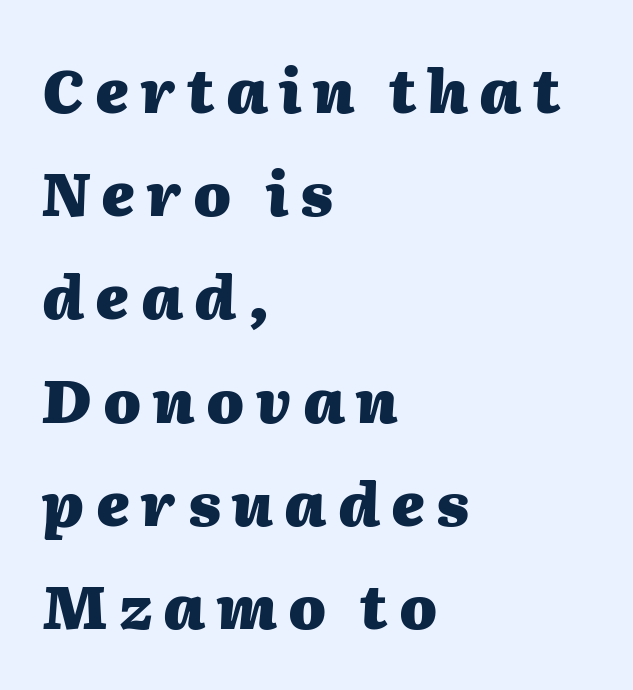
The image shows 60 px heavy type, italic (leaning right); set left-aligned, line spacing 1.72x, not underlined; medium stroke contrast and a medium x-height.
